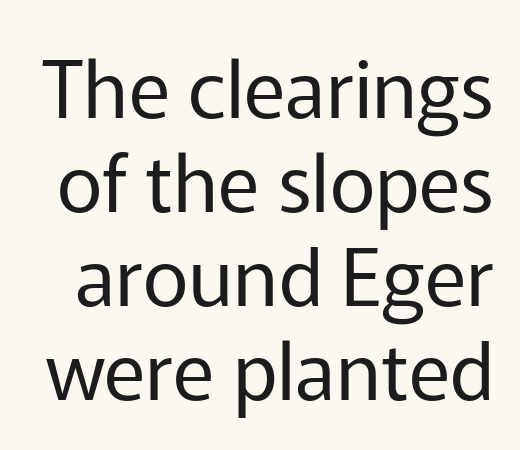
Q: Is the text bold? A: No.
Q: Is the text italic (slanted)? A: No, it is upright.
Q: Is the typeface a serif or a sans-serif typeface? A: Sans-serif.
Q: Is the text underlined? A: No.
Q: Is the spacing between letters normal or unusually wide? A: Normal.
Q: Width (condensed, normal, or wide)? A: Normal.
Q: Stroke contrast? A: Low.
Q: x-height? A: Medium.
Q: Monospaced? A: No.
